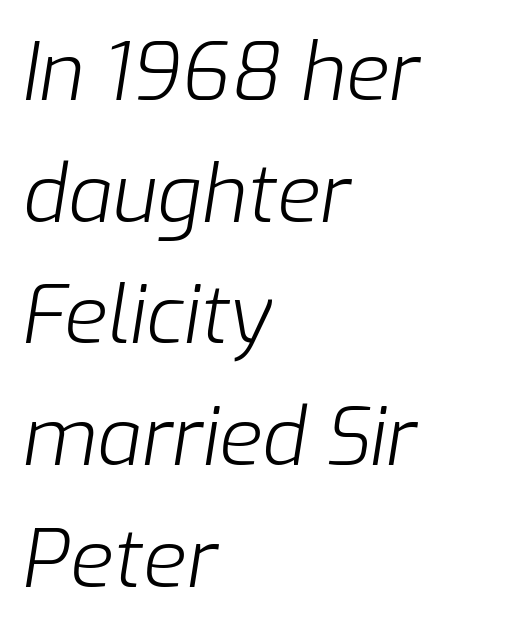
{"italic": "yes", "lean": "right", "slant_degrees": 9, "bold": "no", "weight": "light", "width": "normal", "stroke_contrast": "low", "x_height": "medium", "monospaced": "no", "underline": "no", "align": "left", "line_spacing": "normal", "line_spacing_ratio": 1.54, "letter_spacing": "normal", "letter_spacing_em": 0.0, "glyph_px": 79}
